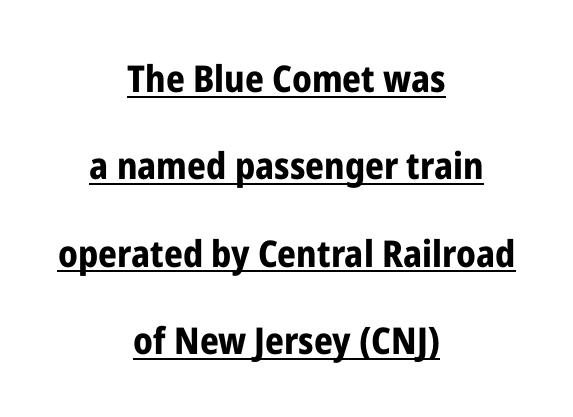
Q: Is the text bold? A: Yes.
Q: Is the text italic (slanted)? A: No, it is upright.
Q: Is the typeface a serif or a sans-serif typeface? A: Sans-serif.
Q: Is the text underlined? A: Yes.
Q: How is the paragraph aligned? A: Centered.
Q: Is the spacing between letters normal or unusually wide? A: Normal.
Q: Is the spacing between lines tight, normal or loose? A: Loose.
Q: Width (condensed, normal, or wide)? A: Condensed.
Q: Stroke contrast? A: Low.
Q: x-height? A: Medium.
Q: Monospaced? A: No.
